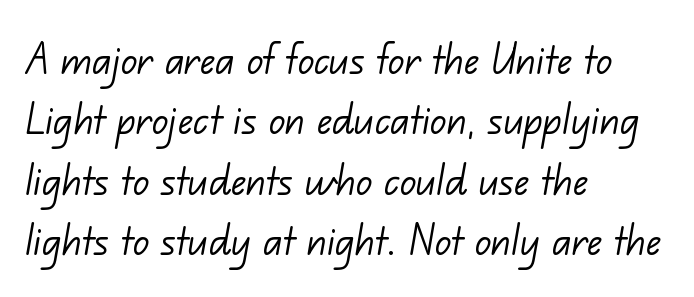
{"serif": "no", "bold": "no", "weight": "light", "width": "normal", "stroke_contrast": "low", "x_height": "small", "monospaced": "no", "underline": "no", "align": "left", "line_spacing_ratio": 1.21, "letter_spacing": "normal", "letter_spacing_em": 0.0, "glyph_px": 50}
